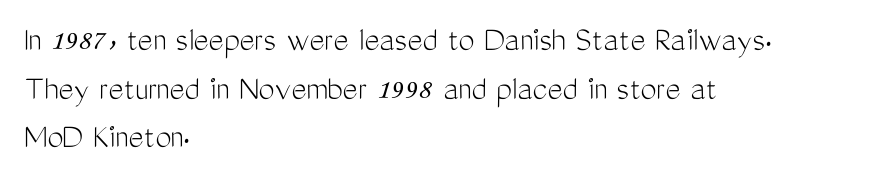
Q: Is the text bold? A: No.
Q: Is the text italic (slanted)? A: No, it is upright.
Q: Is the typeface a serif or a sans-serif typeface? A: Sans-serif.
Q: Is the text underlined? A: No.
Q: How is the paragraph aligned? A: Left-aligned.
Q: Is the spacing between letters normal or unusually wide? A: Normal.
Q: Is the spacing between lines tight, normal or loose? A: Normal.
Q: Width (condensed, normal, or wide)? A: Condensed.
Q: Stroke contrast? A: Medium.
Q: x-height? A: Medium.
Q: Monospaced? A: No.
